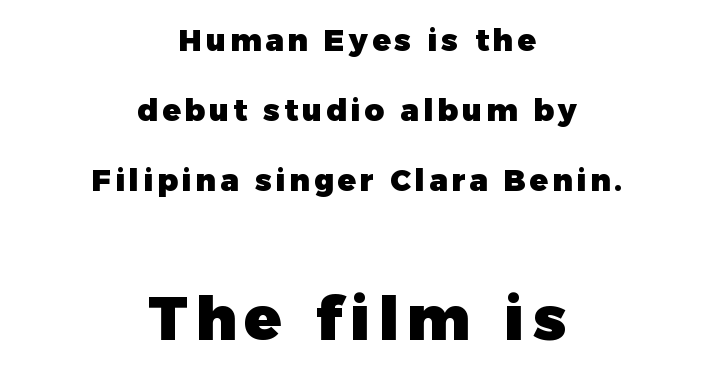
The image shows 61 px heavy sans-serif type, upright; set centered, loose line spacing (2.34x), not underlined; the second (bottom) block is 2.03x larger; low stroke contrast and a medium x-height.
